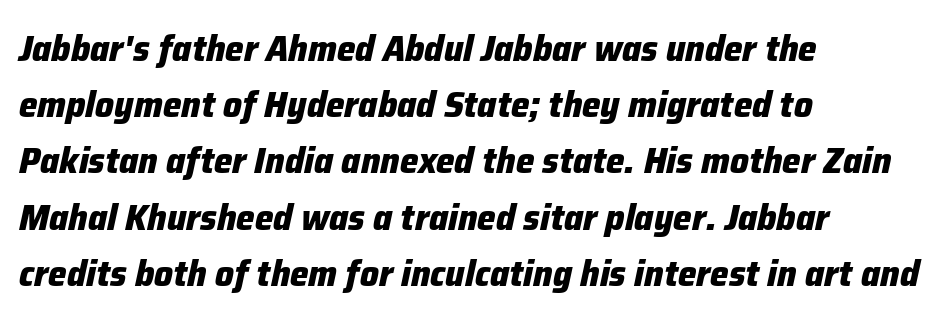
Compared with an ordinary text face, these strokes are far heavier — a full bold. Observe the ordinary spacing: letters are neighbours, not strangers. Caption: multi-line text, flush left, ragged right. Vertical spacing — default. Note the varied advance widths — an 'i' is clearly narrower than an 'm'.
